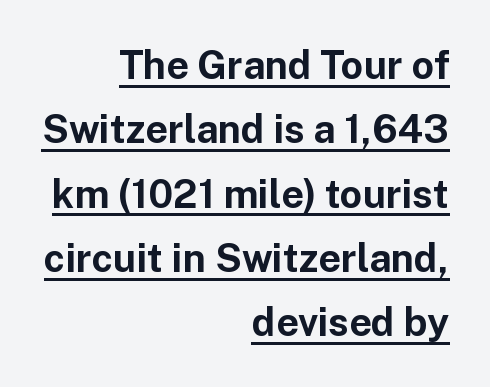
The image shows 39 px bold sans-serif type, upright; set right-aligned, normal line spacing (1.65x), normal letter spacing, underlined; low stroke contrast and a medium x-height.
